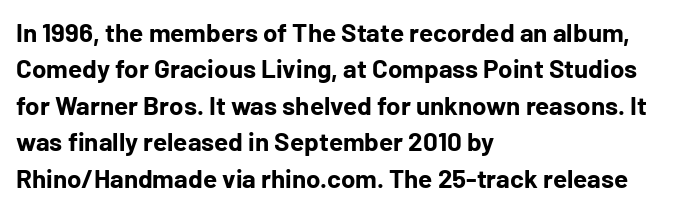
Q: Is the text bold? A: Yes.
Q: Is the text italic (slanted)? A: No, it is upright.
Q: Is the text underlined? A: No.
Q: How is the paragraph aligned? A: Left-aligned.
Q: Is the spacing between letters normal or unusually wide? A: Normal.
Q: Is the spacing between lines tight, normal or loose? A: Normal.
